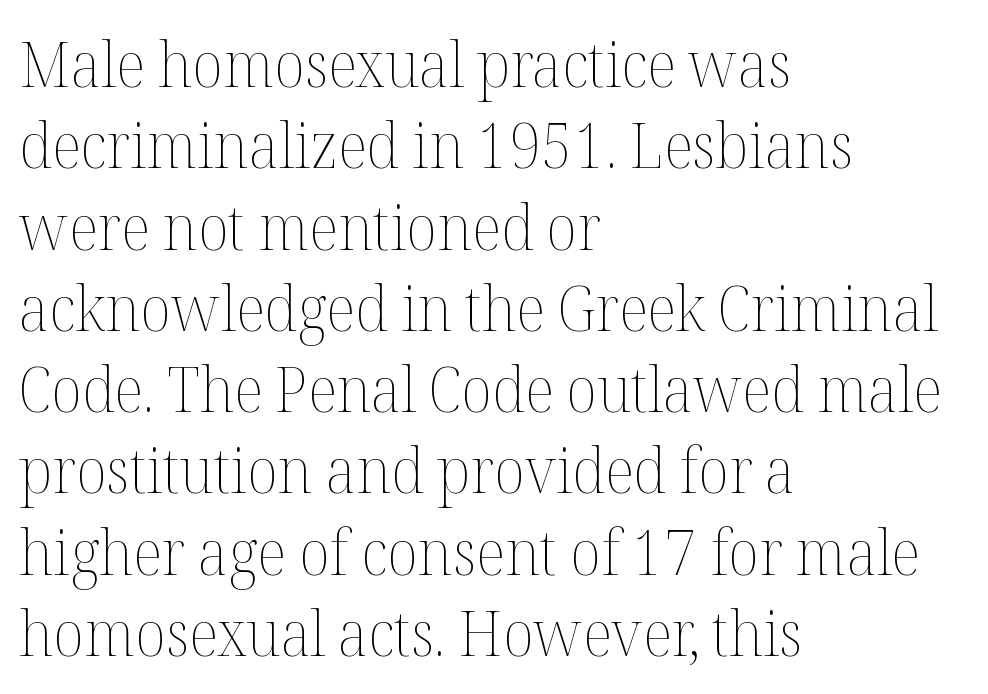
Q: Is the text bold? A: No.
Q: Is the text italic (slanted)? A: No, it is upright.
Q: Is the text underlined? A: No.
Q: How is the paragraph aligned? A: Left-aligned.
Q: Is the spacing between letters normal or unusually wide? A: Normal.
Q: Is the spacing between lines tight, normal or loose? A: Normal.
Q: Width (condensed, normal, or wide)? A: Normal.
Q: Stroke contrast? A: Medium.
Q: x-height? A: Medium.
Q: Monospaced? A: No.
